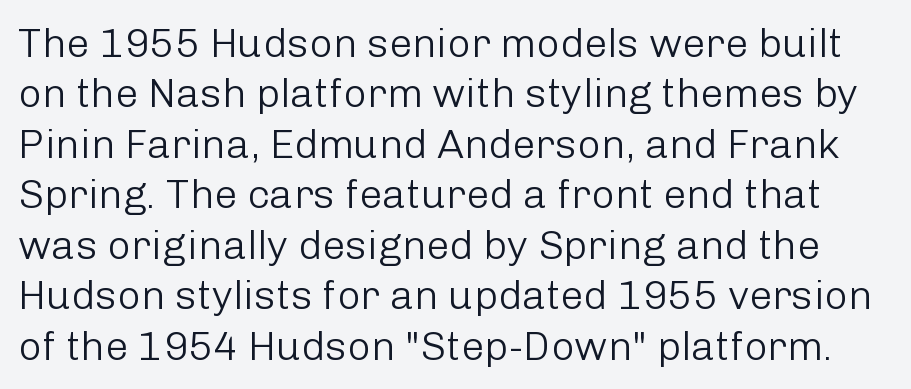
The image shows 41 px light sans-serif type, upright; set line spacing 1.23x, normal letter spacing, not underlined; low stroke contrast and a medium x-height.
